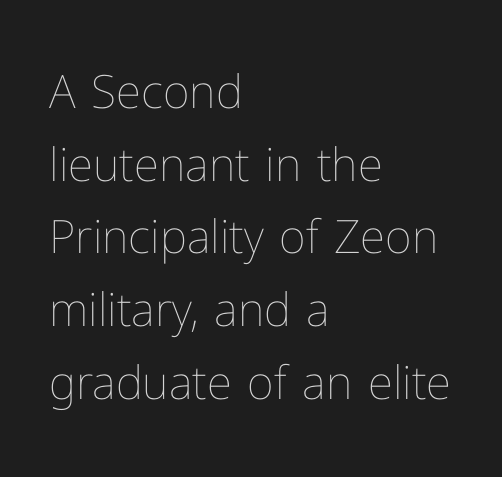
Q: Is the text bold? A: No.
Q: Is the text italic (slanted)? A: No, it is upright.
Q: Is the text underlined? A: No.
Q: How is the paragraph aligned? A: Left-aligned.
Q: Is the spacing between letters normal or unusually wide? A: Normal.
Q: Is the spacing between lines tight, normal or loose? A: Normal.
Q: Width (condensed, normal, or wide)? A: Normal.
Q: Stroke contrast? A: Low.
Q: x-height? A: Medium.
Q: Monospaced? A: No.
